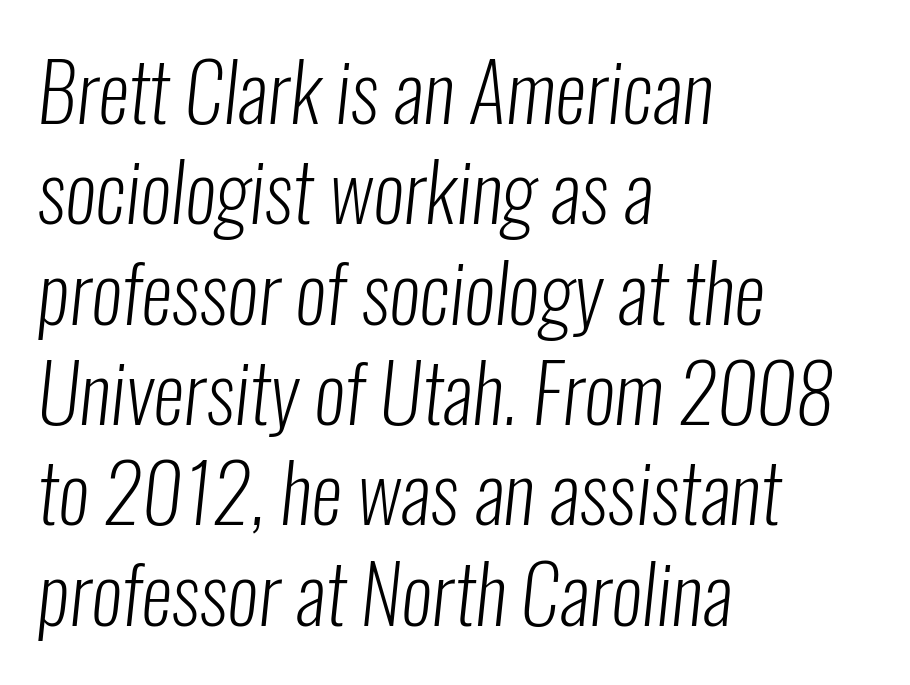
Weight class: somewhere from thin through regular. Rule under the text: the space is simply empty. The passage shown is typeset with a sans-serif family. Casual observation: everything's shoved over to the left.
